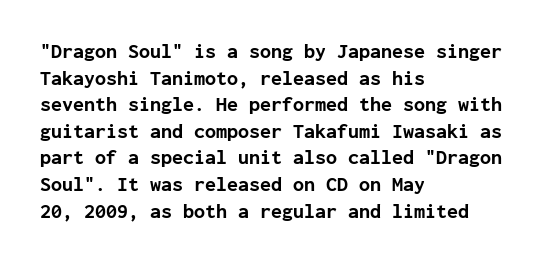
The typography opts for an upright posture over an oblique one. A classic flush-left, rag-right setting is used for this passage. Words appear dense and cohesive because spacing is normal. A full-strength bold gives these letters their thick strokes. Rule under the text: the space is simply empty.
